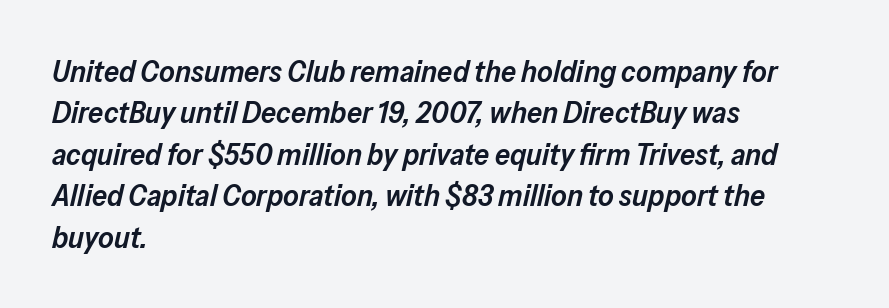
Q: Is the text bold? A: Semi-bold.
Q: Is the text italic (slanted)? A: Yes, it leans right by about 13 degrees.
Q: Is the text underlined? A: No.
Q: How is the paragraph aligned? A: Left-aligned.
Q: Is the spacing between letters normal or unusually wide? A: Normal.
Q: Is the spacing between lines tight, normal or loose? A: Normal.
Q: Width (condensed, normal, or wide)? A: Normal.
Q: Stroke contrast? A: Low.
Q: x-height? A: Medium.
Q: Monospaced? A: No.
